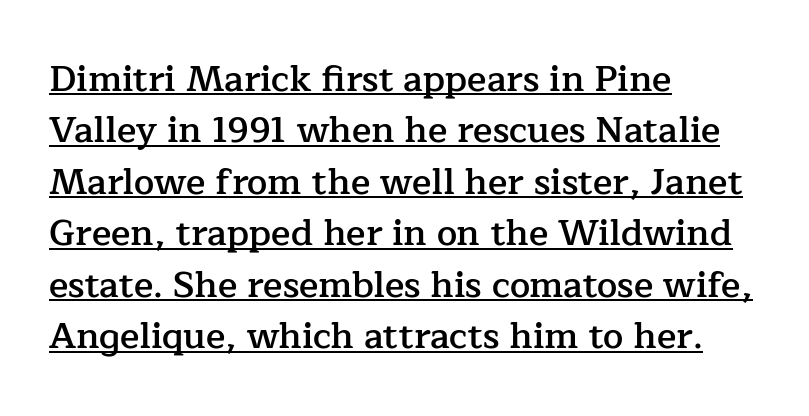
{"serif": "yes", "italic": "no", "bold": "semi", "weight": "semibold", "width": "normal", "stroke_contrast": "low", "x_height": "medium", "monospaced": "no", "underline": "yes", "align": "left", "line_spacing": "normal", "line_spacing_ratio": 1.43, "letter_spacing": "normal", "letter_spacing_em": 0.0, "glyph_px": 36}
